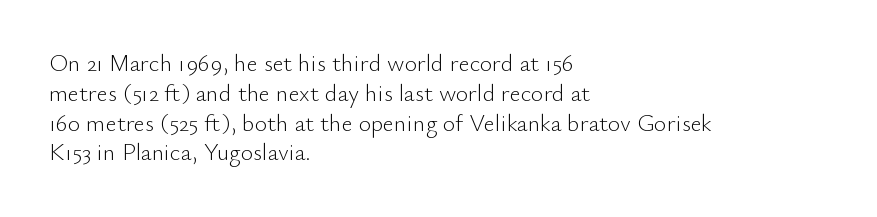
The image shows 24 px text type, upright; set left-aligned, line spacing 1.24x, normal letter spacing, not underlined.
